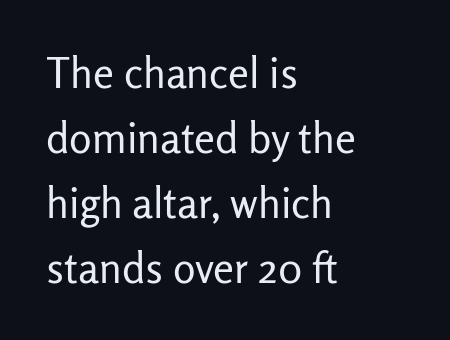
Summary of weight: not heavy and not bold. Visually the block forms a straight wall on the left and a jagged coastline on the right. Glyph-to-glyph distance matches everyday printed text. Words float on clear page, feet unadorned.
